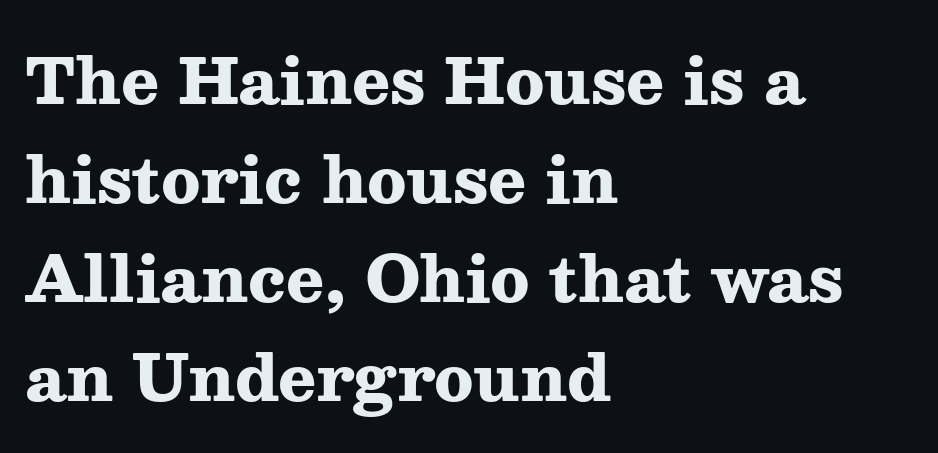
{"serif": "yes", "italic": "no", "bold": "yes", "weight": "heavy", "width": "wide", "stroke_contrast": "medium", "x_height": "medium", "monospaced": "no", "underline": "no", "align": "left", "line_spacing": "normal", "line_spacing_ratio": 1.57, "letter_spacing": "normal", "letter_spacing_em": 0.0, "glyph_px": 63}
